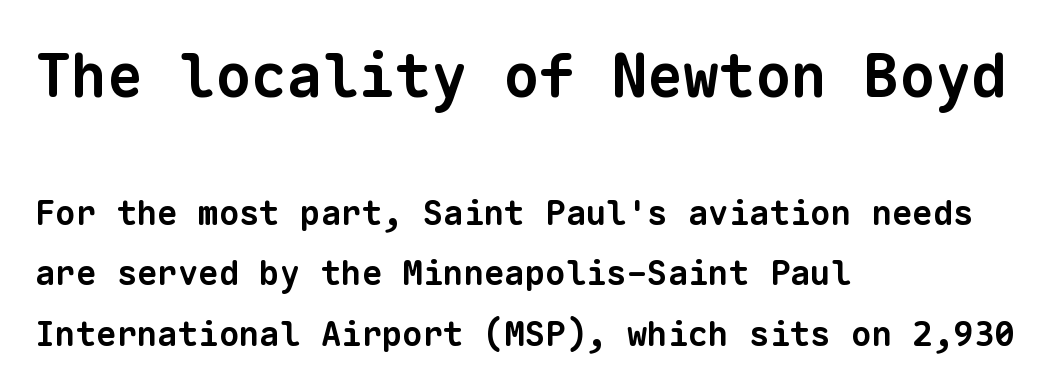
Q: Is the text bold? A: Yes.
Q: Is the typeface a serif or a sans-serif typeface? A: Sans-serif.
Q: Is the text underlined? A: No.
Q: How is the paragraph aligned? A: Left-aligned.
Q: Is the spacing between letters normal or unusually wide? A: Normal.
Q: Which block of text is set in a larger size, the first (top) or the second (bottom)? A: The first (top) one.
Q: Width (condensed, normal, or wide)? A: Normal.
Q: Stroke contrast? A: Low.
Q: x-height? A: Medium.
Q: Monospaced? A: Yes.
